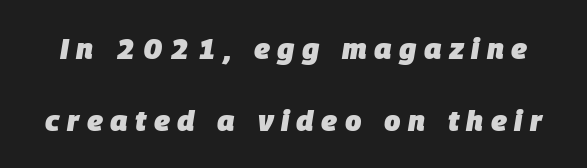
There's an unmistakable incline to the writing here. Leading: increased. These lines are rendered in a variable-pitch font. Anything drawn beneath the words? Only blank space. Here the glyphs are tracked loosely, breaking word shapes into spaced letters. Plenty of ink on the page — the face is bold.
